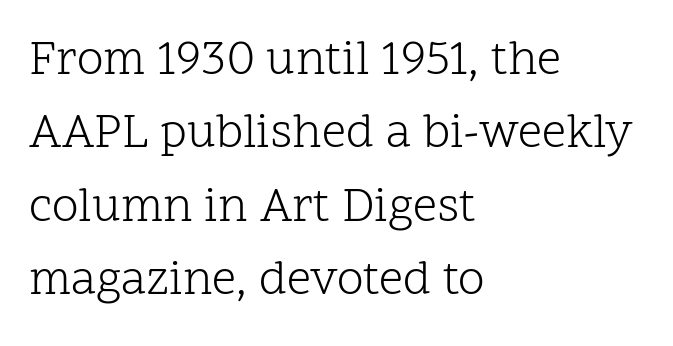
Q: Is the text bold? A: No.
Q: Is the text italic (slanted)? A: No, it is upright.
Q: Is the typeface a serif or a sans-serif typeface? A: Serif.
Q: Is the text underlined? A: No.
Q: How is the paragraph aligned? A: Left-aligned.
Q: Is the spacing between letters normal or unusually wide? A: Normal.
Q: Is the spacing between lines tight, normal or loose? A: Normal.
Q: Width (condensed, normal, or wide)? A: Normal.
Q: Stroke contrast? A: Low.
Q: x-height? A: Medium.
Q: Monospaced? A: No.
